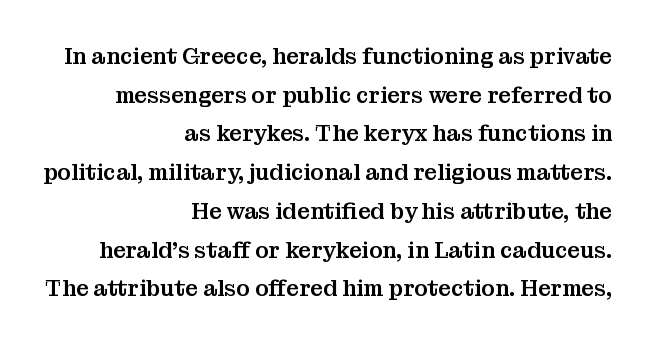
The image shows 22 px text type, upright; set right-aligned, line spacing 1.76x, normal letter spacing, not underlined.
